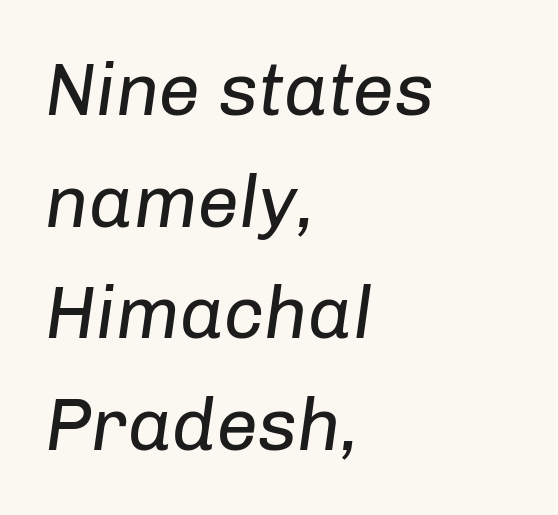
The image shows 74 px regular-weight type, italic (leaning right); set left-aligned, normal line spacing (1.51x), normal letter spacing, not underlined; low stroke contrast and a medium x-height.
